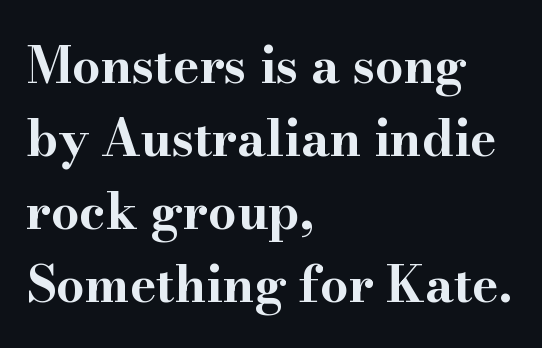
Q: Is the text bold? A: Yes.
Q: Is the text italic (slanted)? A: No, it is upright.
Q: Is the typeface a serif or a sans-serif typeface? A: Serif.
Q: Is the text underlined? A: No.
Q: How is the paragraph aligned? A: Left-aligned.
Q: Is the spacing between letters normal or unusually wide? A: Normal.
Q: Is the spacing between lines tight, normal or loose? A: Normal.
Q: Width (condensed, normal, or wide)? A: Wide.
Q: Stroke contrast? A: High.
Q: x-height? A: Small.
Q: Monospaced? A: No.
